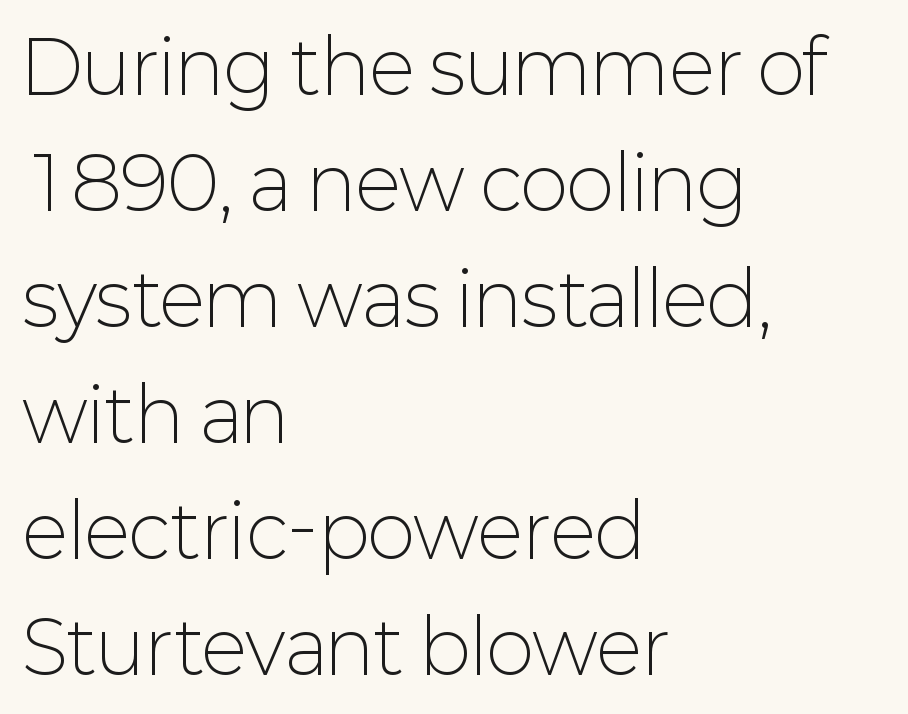
{"serif": "no", "italic": "no", "bold": "no", "weight": "light", "width": "normal", "stroke_contrast": "low", "x_height": "medium", "monospaced": "no", "underline": "no", "align": "left", "line_spacing": "normal", "line_spacing_ratio": 1.59, "letter_spacing": "normal", "letter_spacing_em": 0.0, "glyph_px": 73}
